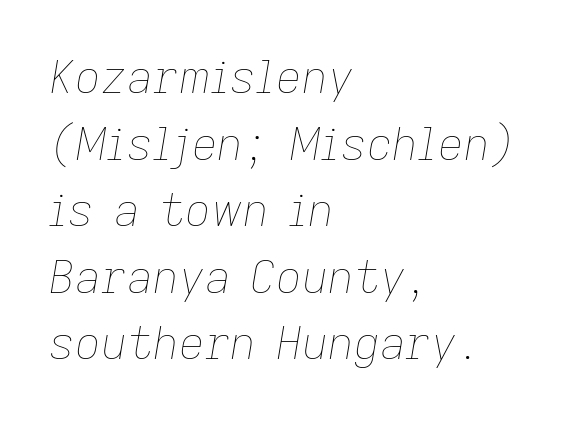
The image shows 45 px thin type, italic (leaning right); set left-aligned, normal line spacing (1.48x), normal letter spacing, not underlined; low stroke contrast and a medium x-height.
